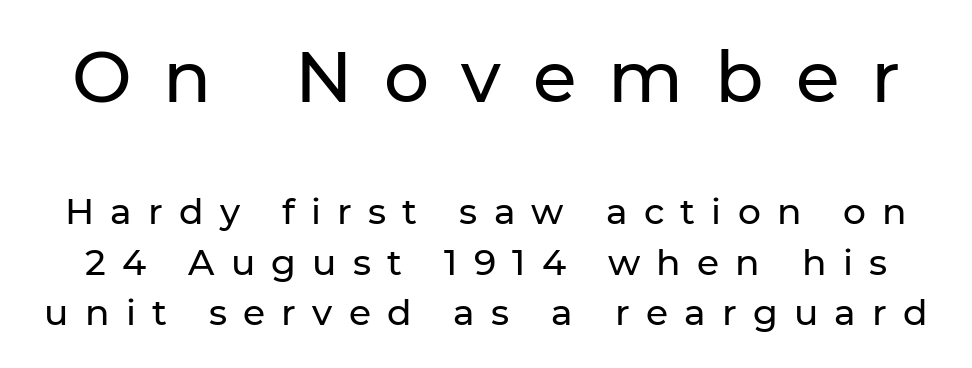
This is roman type, the default non-slanted kind. Characters follow at a spacing far wider than the type designer built in. Rule under the text: the space is simply empty. Serifs: no, the terminals of the letterforms are clean. Top chunk: large. Bottom chunk: small. Rows of type keep a routine distance in the vertical direction.
